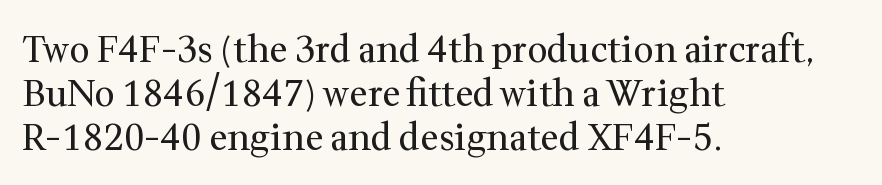
The image shows 36 px regular-weight serif type, upright; set left-aligned, line spacing 1.22x, normal letter spacing, not underlined; medium stroke contrast and a medium x-height.
